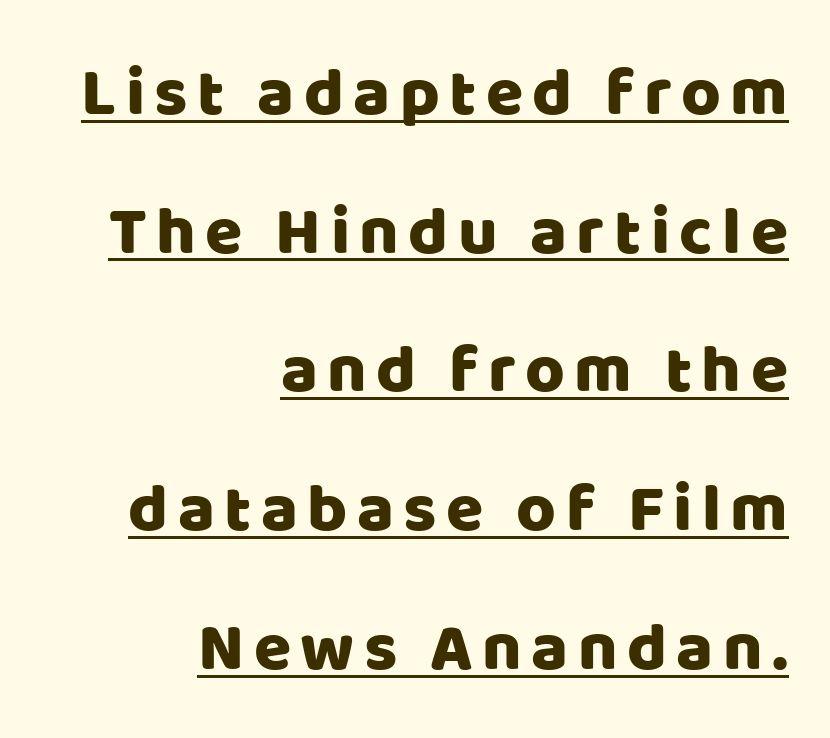
Q: Is the text italic (slanted)? A: No, it is upright.
Q: Is the typeface a serif or a sans-serif typeface? A: Sans-serif.
Q: Is the text underlined? A: Yes.
Q: How is the paragraph aligned? A: Right-aligned.
Q: Is the spacing between lines tight, normal or loose? A: Loose.
Q: Width (condensed, normal, or wide)? A: Normal.
Q: Stroke contrast? A: Low.
Q: x-height? A: Large.
Q: Monospaced? A: No.
